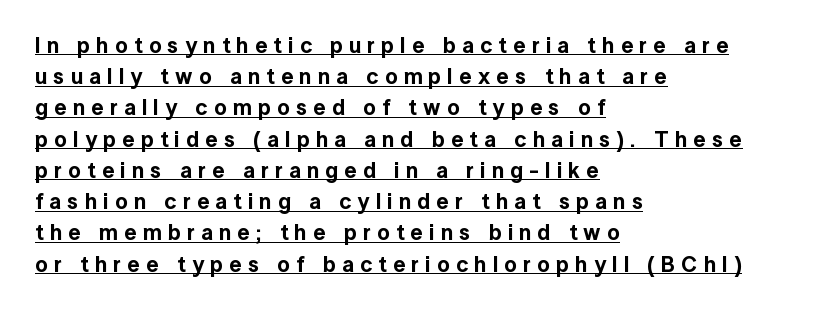
{"italic": "no", "underline": "yes", "align": "left", "line_spacing": "normal", "line_spacing_ratio": 1.42, "letter_spacing": "wide", "letter_spacing_em": 0.28, "glyph_px": 22}
